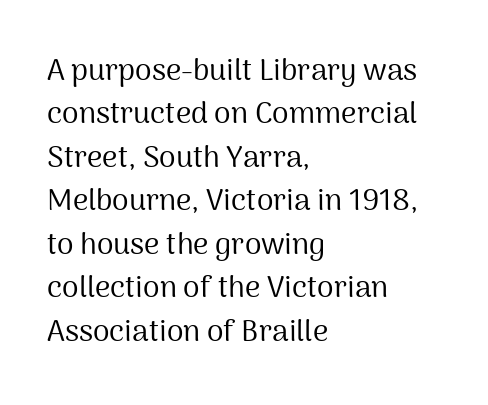
Q: Is the text bold? A: No.
Q: Is the text italic (slanted)? A: No, it is upright.
Q: Is the typeface a serif or a sans-serif typeface? A: Sans-serif.
Q: Is the text underlined? A: No.
Q: How is the paragraph aligned? A: Left-aligned.
Q: Is the spacing between letters normal or unusually wide? A: Normal.
Q: Is the spacing between lines tight, normal or loose? A: Normal.
Q: Width (condensed, normal, or wide)? A: Normal.
Q: Stroke contrast? A: Medium.
Q: x-height? A: Medium.
Q: Monospaced? A: No.
